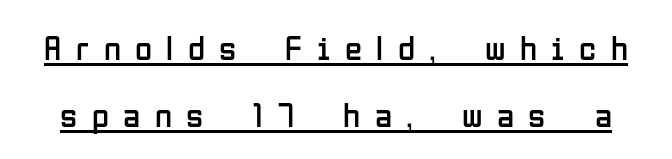
{"serif": "no", "italic": "no", "bold": "no", "weight": "regular", "width": "condensed", "stroke_contrast": "low", "x_height": "medium", "monospaced": "no", "underline": "yes", "line_spacing": "loose", "line_spacing_ratio": 1.91, "letter_spacing": "wide", "letter_spacing_em": 0.41, "glyph_px": 35}
